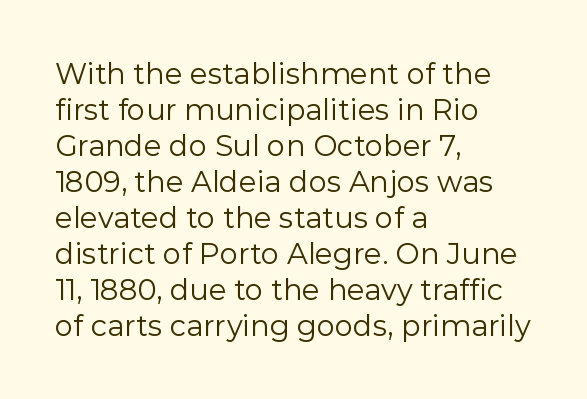
{"serif": "no", "italic": "no", "bold": "no", "weight": "regular", "width": "normal", "stroke_contrast": "low", "x_height": "medium", "monospaced": "no", "underline": "no", "align": "left", "line_spacing_ratio": 1.24, "letter_spacing": "normal", "letter_spacing_em": 0.0, "glyph_px": 29}
